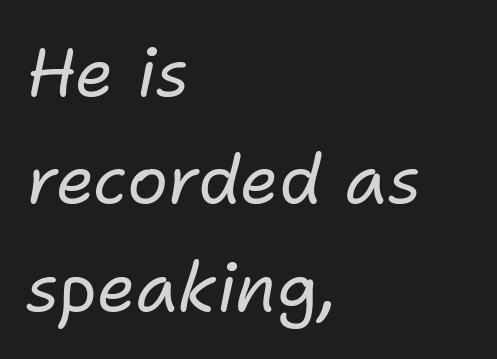
The image shows 68 px regular-weight type, italic (leaning right); set left-aligned, normal line spacing (1.58x), normal letter spacing, not underlined; low stroke contrast and a medium x-height.
